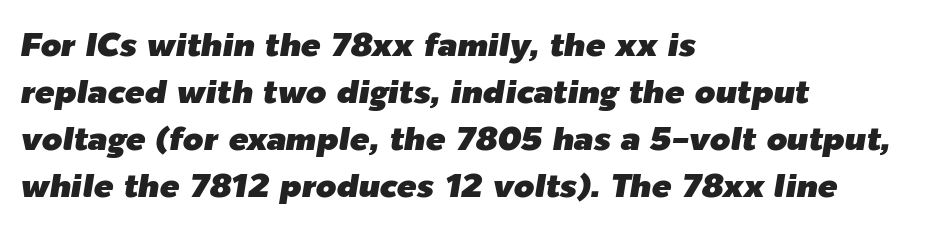
The image shows 33 px text type, italic (leaning right); set left-aligned, normal line spacing (1.42x), normal letter spacing, not underlined; low stroke contrast and a medium x-height.
